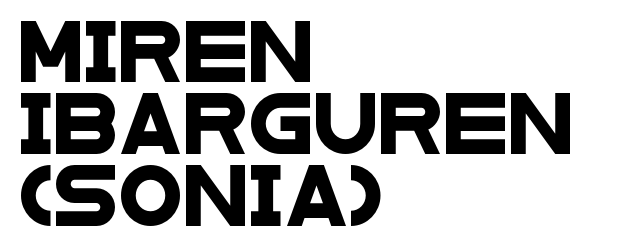
{"serif": "no", "width": "wide", "stroke_contrast": "low", "x_height": "large", "monospaced": "no", "underline": "no", "align": "left", "line_spacing_ratio": 1.22, "letter_spacing": "normal", "letter_spacing_em": 0.0, "glyph_px": 59}
